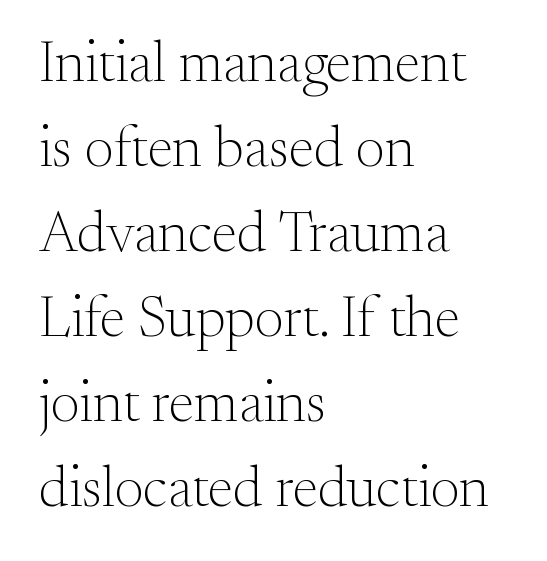
{"serif": "yes", "italic": "no", "bold": "no", "weight": "light", "width": "normal", "stroke_contrast": "medium", "x_height": "small", "monospaced": "no", "underline": "no", "align": "left", "line_spacing": "normal", "line_spacing_ratio": 1.49, "letter_spacing": "normal", "letter_spacing_em": 0.0, "glyph_px": 57}
